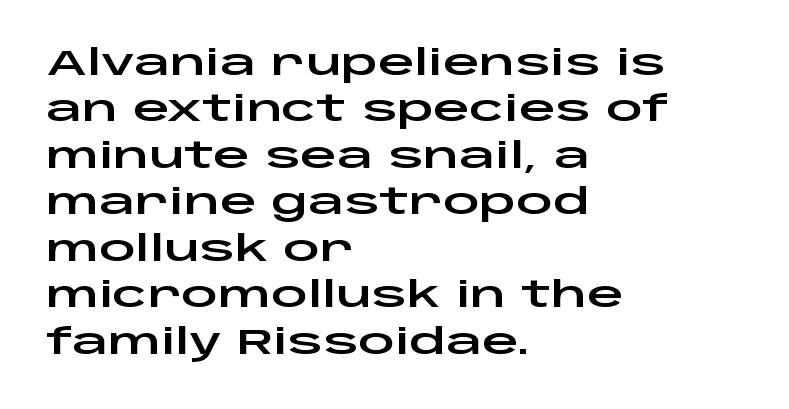
Q: Is the text italic (slanted)? A: No, it is upright.
Q: Is the typeface a serif or a sans-serif typeface? A: Sans-serif.
Q: Is the text underlined? A: No.
Q: How is the paragraph aligned? A: Left-aligned.
Q: Is the spacing between letters normal or unusually wide? A: Normal.
Q: Is the spacing between lines tight, normal or loose? A: Normal.
Q: Width (condensed, normal, or wide)? A: Wide.
Q: Stroke contrast? A: Low.
Q: x-height? A: Large.
Q: Monospaced? A: No.
